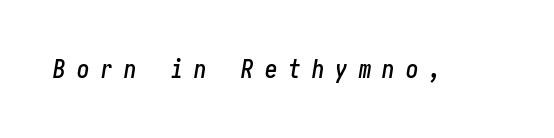
{"italic": "yes", "lean": "right", "slant_degrees": 10, "underline": "no", "letter_spacing": "wide", "letter_spacing_em": 0.44, "glyph_px": 25}
